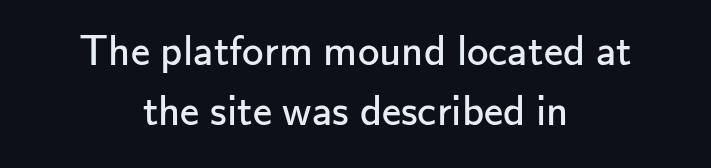
Q: Is the text bold? A: No.
Q: Is the text italic (slanted)? A: No, it is upright.
Q: Is the typeface a serif or a sans-serif typeface? A: Sans-serif.
Q: Is the text underlined? A: No.
Q: How is the paragraph aligned? A: Centered.
Q: Is the spacing between letters normal or unusually wide? A: Normal.
Q: Is the spacing between lines tight, normal or loose? A: Normal.
Q: Width (condensed, normal, or wide)? A: Normal.
Q: Stroke contrast? A: Low.
Q: x-height? A: Small.
Q: Monospaced? A: No.
